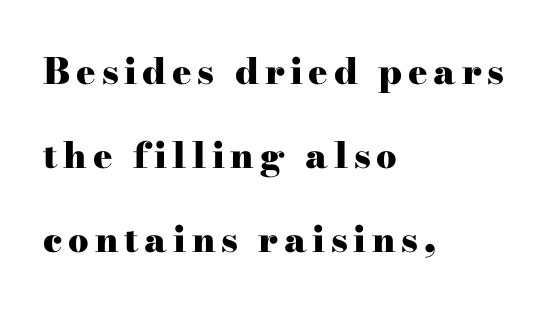
The setting favours the left margin, as ordinary paragraphs usually do. The text was rendered using a seriffed face with decorative stroke endings. Honestly, there is no underline to notice here at all. Is this a fixed-width face? No — the glyphs have proportional, varying widths.
